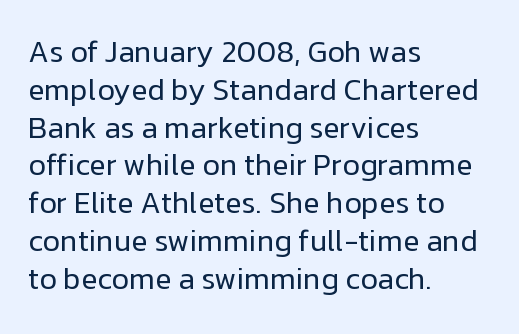
Q: Is the text bold? A: No.
Q: Is the text italic (slanted)? A: No, it is upright.
Q: Is the typeface a serif or a sans-serif typeface? A: Sans-serif.
Q: Is the text underlined? A: No.
Q: How is the paragraph aligned? A: Left-aligned.
Q: Is the spacing between letters normal or unusually wide? A: Normal.
Q: Is the spacing between lines tight, normal or loose? A: Normal.
Q: Width (condensed, normal, or wide)? A: Normal.
Q: Stroke contrast? A: Low.
Q: x-height? A: Medium.
Q: Monospaced? A: No.
